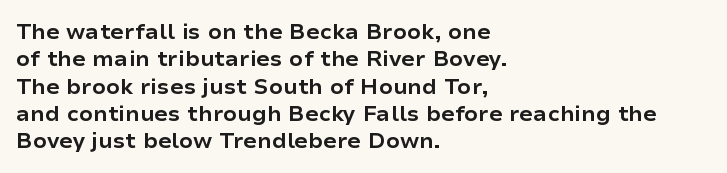
Q: Is the text bold? A: Yes.
Q: Is the text italic (slanted)? A: No, it is upright.
Q: Is the text underlined? A: No.
Q: How is the paragraph aligned? A: Left-aligned.
Q: Is the spacing between letters normal or unusually wide? A: Normal.
